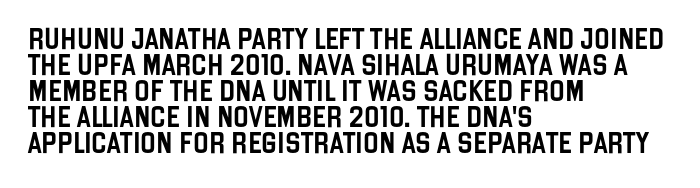
Q: Is the text italic (slanted)? A: No, it is upright.
Q: Is the text underlined? A: No.
Q: How is the paragraph aligned? A: Left-aligned.
Q: Is the spacing between letters normal or unusually wide? A: Normal.
